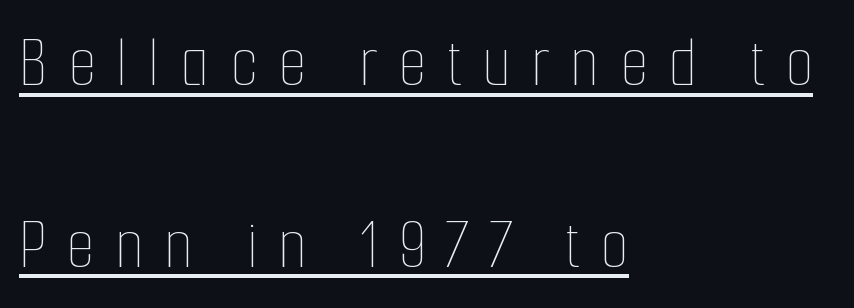
Q: Is the text bold? A: No.
Q: Is the text italic (slanted)? A: No, it is upright.
Q: Is the text underlined? A: Yes.
Q: How is the paragraph aligned? A: Left-aligned.
Q: Is the spacing between letters normal or unusually wide? A: Unusually wide.
Q: Is the spacing between lines tight, normal or loose? A: Loose.
Q: Width (condensed, normal, or wide)? A: Condensed.
Q: Stroke contrast? A: Low.
Q: x-height? A: Medium.
Q: Monospaced? A: No.
